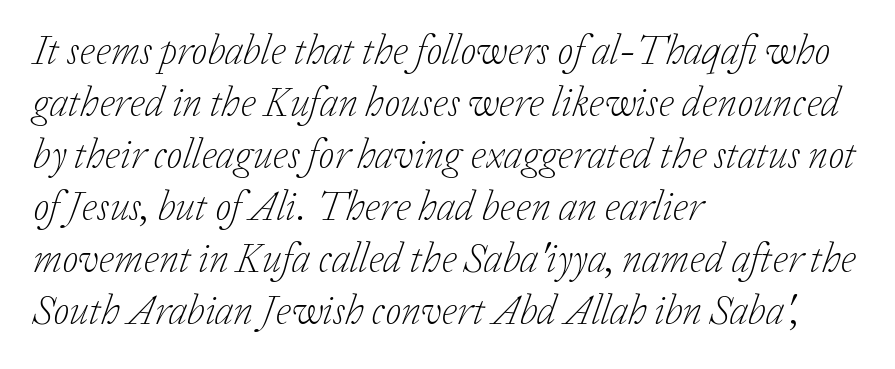
The image shows 41 px light serif type, italic (leaning right); set left-aligned, normal line spacing (1.27x), normal letter spacing, not underlined; low stroke contrast and a medium x-height.
